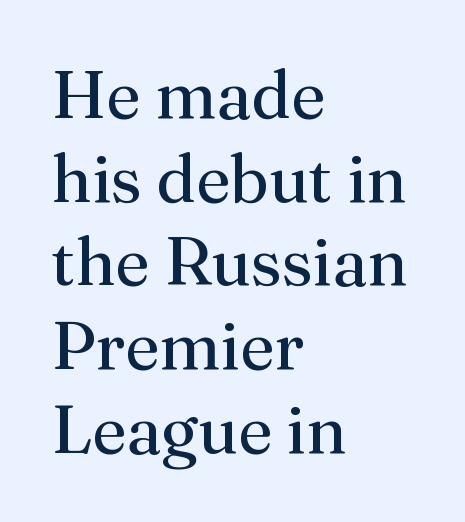
{"serif": "yes", "italic": "no", "bold": "no", "weight": "regular", "width": "normal", "stroke_contrast": "medium", "x_height": "medium", "monospaced": "no", "underline": "no", "align": "left", "line_spacing_ratio": 1.23, "letter_spacing": "normal", "letter_spacing_em": 0.0, "glyph_px": 68}
